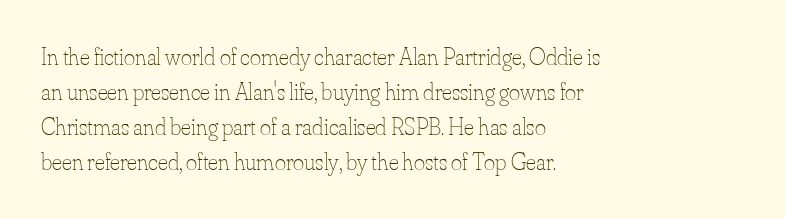
{"italic": "no", "bold": "no", "underline": "no", "align": "left", "line_spacing": "normal", "line_spacing_ratio": 1.46, "letter_spacing": "normal", "letter_spacing_em": 0.0, "glyph_px": 24}
